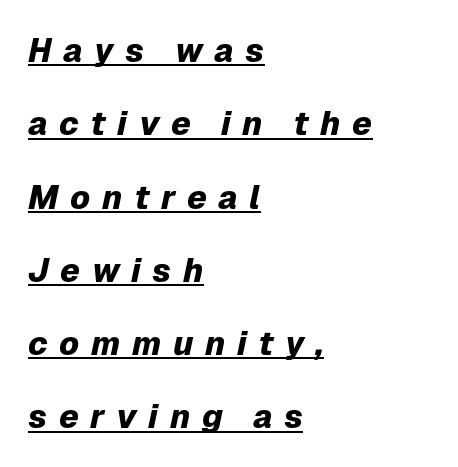
Q: Is the text bold? A: Yes.
Q: Is the text italic (slanted)? A: Yes, it leans right by about 12 degrees.
Q: Is the text underlined? A: Yes.
Q: How is the paragraph aligned? A: Left-aligned.
Q: Is the spacing between letters normal or unusually wide? A: Unusually wide.
Q: Is the spacing between lines tight, normal or loose? A: Loose.
Q: Width (condensed, normal, or wide)? A: Normal.
Q: Stroke contrast? A: Low.
Q: x-height? A: Medium.
Q: Monospaced? A: No.
